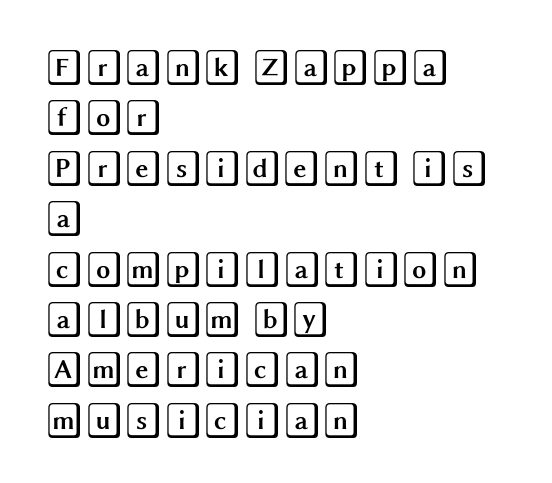
{"italic": "no", "width": "wide", "x_height": "large", "underline": "no", "align": "left", "line_spacing": "normal", "line_spacing_ratio": 1.4, "letter_spacing": "normal", "letter_spacing_em": 0.0, "glyph_px": 36}
